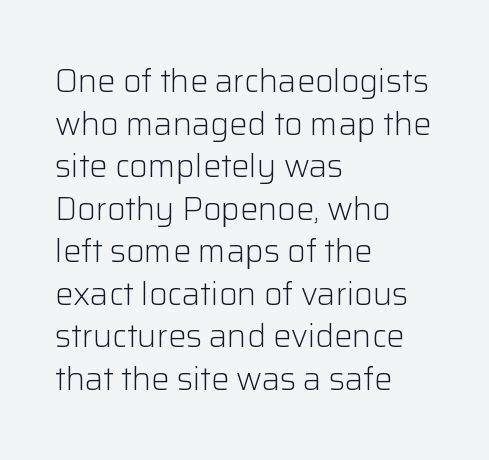
Q: Is the text bold? A: No.
Q: Is the text italic (slanted)? A: No, it is upright.
Q: Is the typeface a serif or a sans-serif typeface? A: Sans-serif.
Q: Is the text underlined? A: No.
Q: How is the paragraph aligned? A: Left-aligned.
Q: Is the spacing between letters normal or unusually wide? A: Normal.
Q: Is the spacing between lines tight, normal or loose? A: Normal.
Q: Width (condensed, normal, or wide)? A: Normal.
Q: Stroke contrast? A: Low.
Q: x-height? A: Medium.
Q: Monospaced? A: No.
